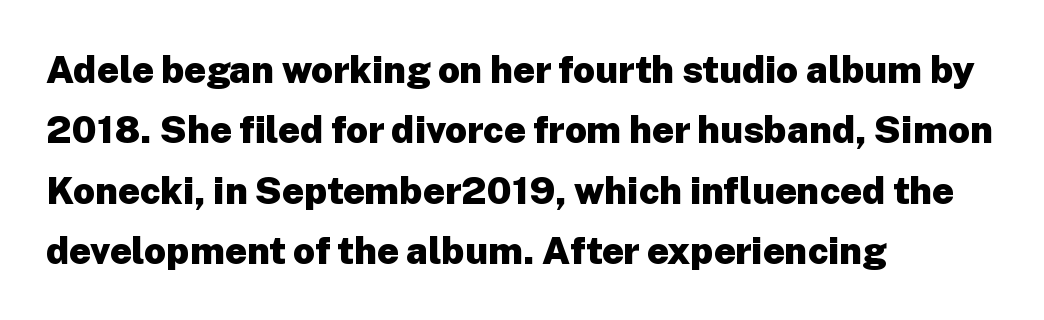
Does the copy run flush right? No — it runs flush left. A typesetter would mark this as roman, not italic. In terms of weight, the rendering is a true, heavy bold. Type style note: lacks serifs. Descender tails drop into unmarked territory. No extra tracking has been applied to these lines.
